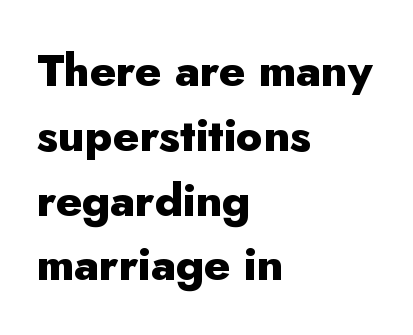
Q: Is the text bold? A: Yes.
Q: Is the text italic (slanted)? A: No, it is upright.
Q: Is the typeface a serif or a sans-serif typeface? A: Sans-serif.
Q: Is the text underlined? A: No.
Q: How is the paragraph aligned? A: Left-aligned.
Q: Is the spacing between letters normal or unusually wide? A: Normal.
Q: Is the spacing between lines tight, normal or loose? A: Normal.
Q: Width (condensed, normal, or wide)? A: Normal.
Q: Stroke contrast? A: Low.
Q: x-height? A: Small.
Q: Monospaced? A: No.
